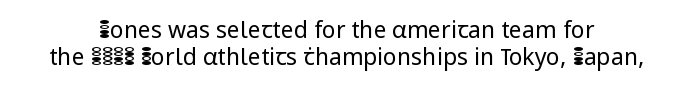
The image shows 23 px text type, upright; set line spacing 1.16x, normal letter spacing, not underlined.
